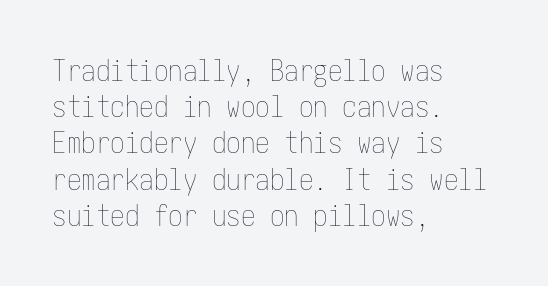
Type without underlining. Tracking value appears to be zero — textbook default spacing. Stroke mass is kept to a normal reading level or below. Students, observe: this is what conventionally led text looks like. The type sits square on the baseline with zero lean.
